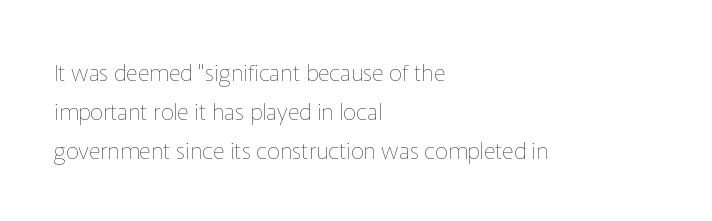
{"italic": "no", "bold": "no", "underline": "no", "align": "left", "line_spacing": "normal", "line_spacing_ratio": 1.7, "letter_spacing": "normal", "letter_spacing_em": 0.0, "glyph_px": 23}
